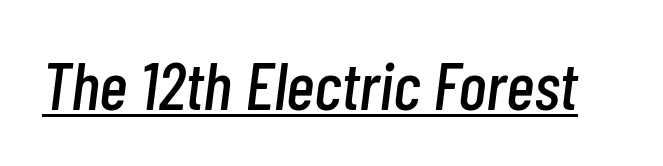
Q: Is the text italic (slanted)? A: Yes, it leans right by about 7 degrees.
Q: Is the text underlined? A: Yes.
Q: Is the spacing between letters normal or unusually wide? A: Normal.
Q: Width (condensed, normal, or wide)? A: Condensed.
Q: Stroke contrast? A: Low.
Q: x-height? A: Medium.
Q: Monospaced? A: No.
